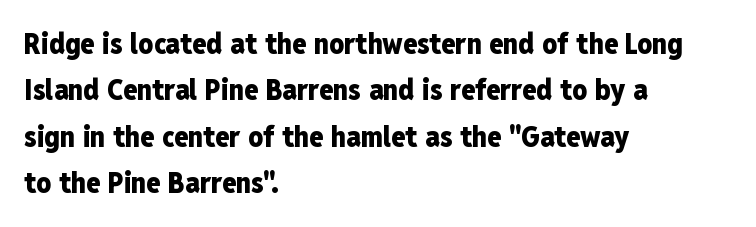
Q: Is the text bold? A: Yes.
Q: Is the text italic (slanted)? A: No, it is upright.
Q: Is the typeface a serif or a sans-serif typeface? A: Sans-serif.
Q: Is the text underlined? A: No.
Q: How is the paragraph aligned? A: Left-aligned.
Q: Is the spacing between letters normal or unusually wide? A: Normal.
Q: Is the spacing between lines tight, normal or loose? A: Normal.
Q: Width (condensed, normal, or wide)? A: Condensed.
Q: Stroke contrast? A: Low.
Q: x-height? A: Medium.
Q: Monospaced? A: No.
